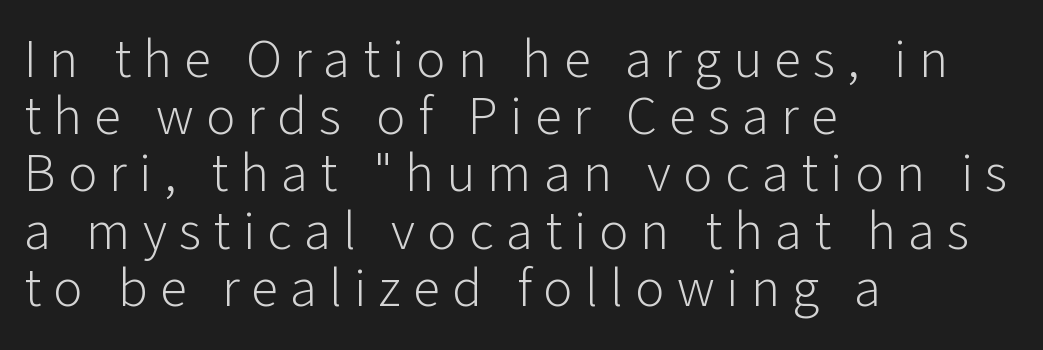
The image shows 55 px light sans-serif type, upright; set left-aligned, tight line spacing (1.04x), unusually wide letter spacing (+0.22 em), not underlined; low stroke contrast and a medium x-height.
